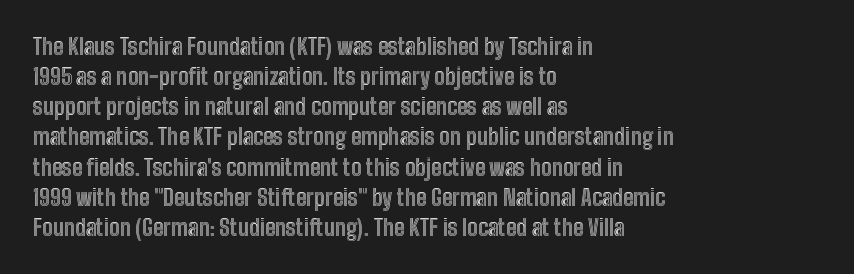
Q: Is the text italic (slanted)? A: No, it is upright.
Q: Is the text underlined? A: No.
Q: How is the paragraph aligned? A: Left-aligned.
Q: Is the spacing between letters normal or unusually wide? A: Normal.
Q: Is the spacing between lines tight, normal or loose? A: Normal.
